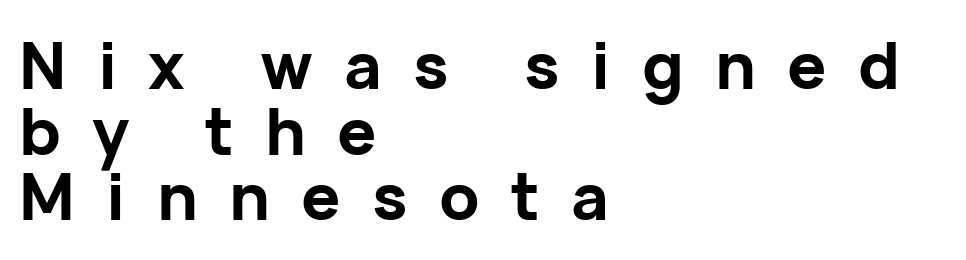
Here the designer chose a conventional face with non-uniform glyph widths. The passage shown stacks its lines with hardly any gap. A dark, heavy texture on the line: the type is bold. One-word summary of the alignment: left.
